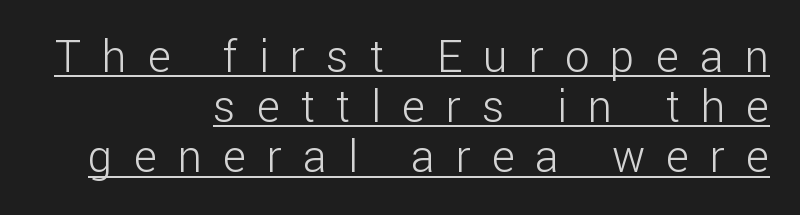
Words appear elongated and porous because spacing is wide. Quick note: interline space is minimal. Ink coverage per letter is moderate at most. Note the varied advance widths — an 'i' is clearly narrower than an 'm'.
